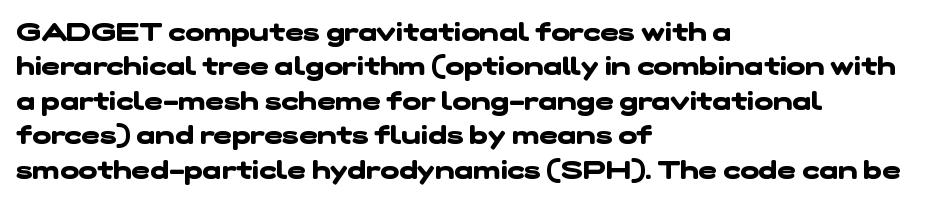
{"bold": "yes", "underline": "no", "align": "left", "line_spacing": "normal", "line_spacing_ratio": 1.38, "letter_spacing": "normal", "letter_spacing_em": 0.0, "glyph_px": 25}
